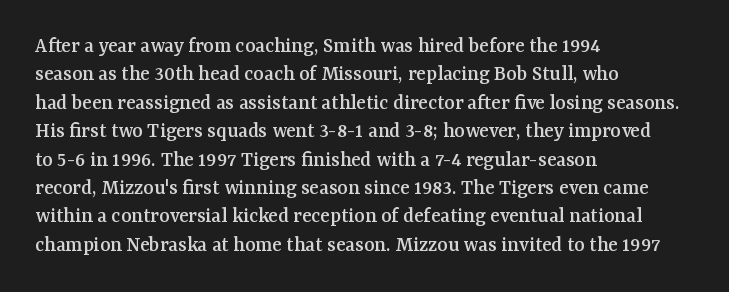
{"italic": "no", "underline": "no", "align": "left", "line_spacing": "normal", "line_spacing_ratio": 1.29, "letter_spacing": "normal", "letter_spacing_em": 0.0, "glyph_px": 22}
